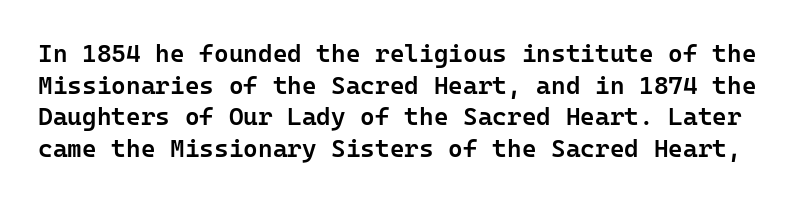
Q: Is the text bold? A: Semi-bold.
Q: Is the text italic (slanted)? A: No, it is upright.
Q: Is the text underlined? A: No.
Q: Is the spacing between letters normal or unusually wide? A: Normal.
Q: Is the spacing between lines tight, normal or loose? A: Normal.
